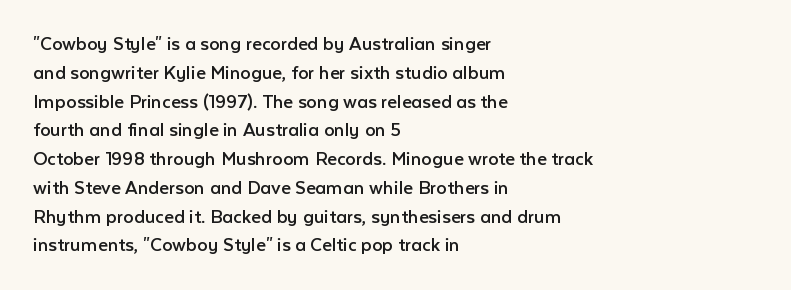
Q: Is the text bold? A: No.
Q: Is the text italic (slanted)? A: No, it is upright.
Q: Is the text underlined? A: No.
Q: How is the paragraph aligned? A: Left-aligned.
Q: Is the spacing between letters normal or unusually wide? A: Normal.
Q: Is the spacing between lines tight, normal or loose? A: Normal.
